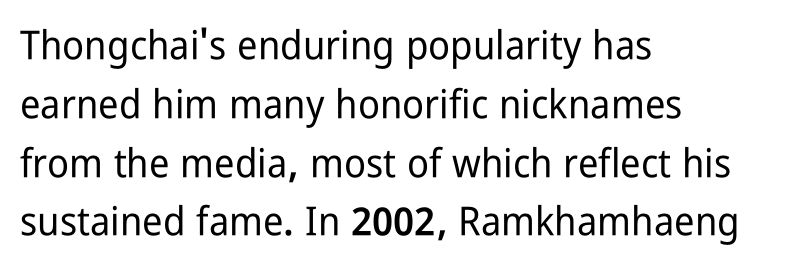
The image shows 40 px condensed sans-serif type, upright; set left-aligned, normal line spacing (1.47x), normal letter spacing, not underlined; low stroke contrast and a medium x-height.
